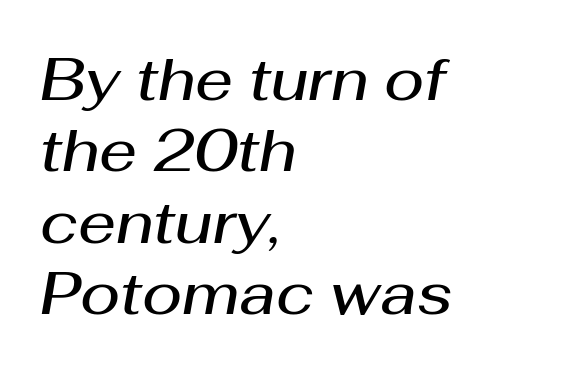
Q: Is the text bold? A: Semi-bold.
Q: Is the text italic (slanted)? A: Yes, it leans right by about 10 degrees.
Q: Is the text underlined? A: No.
Q: How is the paragraph aligned? A: Left-aligned.
Q: Is the spacing between letters normal or unusually wide? A: Normal.
Q: Width (condensed, normal, or wide)? A: Normal.
Q: Stroke contrast? A: Medium.
Q: x-height? A: Medium.
Q: Monospaced? A: No.
